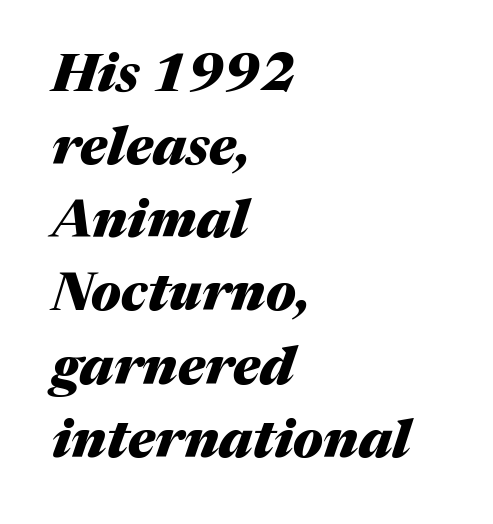
The glyphs are unaccompanied by any horizontal stroke below them. The letterforms sit shoulder to shoulder at normal distance. The face used here has the dense, thick strokes of a bold. The axis of the letterforms is tilted away from vertical. Visually the block forms a straight wall on the left and a jagged coastline on the right. Compared with typical paragraphs, the rows here are spaced about the same.
